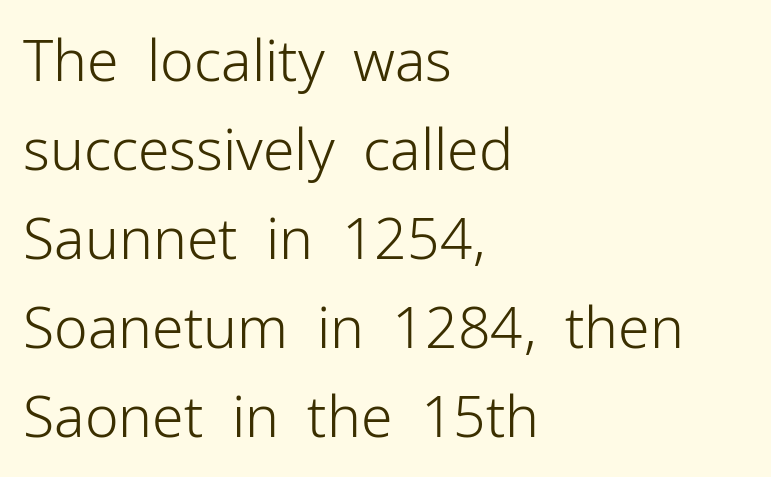
Q: Is the text bold? A: No.
Q: Is the text italic (slanted)? A: No, it is upright.
Q: Is the typeface a serif or a sans-serif typeface? A: Sans-serif.
Q: Is the text underlined? A: No.
Q: How is the paragraph aligned? A: Left-aligned.
Q: Is the spacing between letters normal or unusually wide? A: Normal.
Q: Is the spacing between lines tight, normal or loose? A: Normal.
Q: Width (condensed, normal, or wide)? A: Normal.
Q: Stroke contrast? A: Low.
Q: x-height? A: Medium.
Q: Monospaced? A: No.
